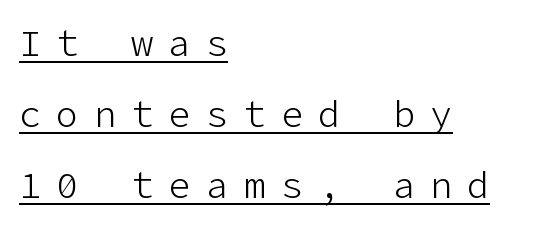
{"serif": "no", "italic": "no", "bold": "no", "weight": "light", "width": "normal", "stroke_contrast": "low", "x_height": "medium", "underline": "yes", "align": "left", "line_spacing": "loose", "line_spacing_ratio": 1.92, "letter_spacing": "wide", "letter_spacing_em": 0.41, "glyph_px": 37}
